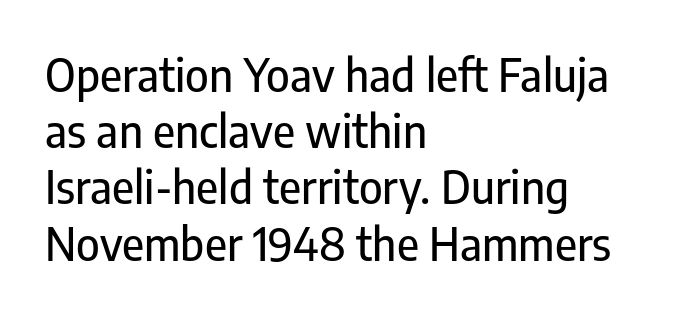
Q: Is the text italic (slanted)? A: No, it is upright.
Q: Is the typeface a serif or a sans-serif typeface? A: Sans-serif.
Q: Is the text underlined? A: No.
Q: How is the paragraph aligned? A: Left-aligned.
Q: Is the spacing between letters normal or unusually wide? A: Normal.
Q: Is the spacing between lines tight, normal or loose? A: Normal.
Q: Width (condensed, normal, or wide)? A: Condensed.
Q: Stroke contrast? A: Low.
Q: x-height? A: Medium.
Q: Monospaced? A: No.
